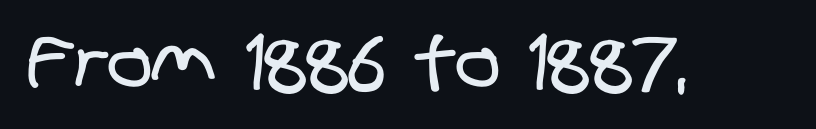
{"serif": "no", "width": "condensed", "stroke_contrast": "low", "x_height": "large", "monospaced": "no", "underline": "no", "letter_spacing": "normal", "letter_spacing_em": 0.0, "glyph_px": 72}
